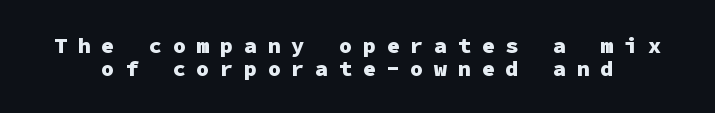
The font is running at its bold setting. Does extra space separate the letters? Yes, quite a lot of it. Does the leading feel generous? Not at all — it's pinched. Does the lettering tilt? It doesn't — this is upright.
